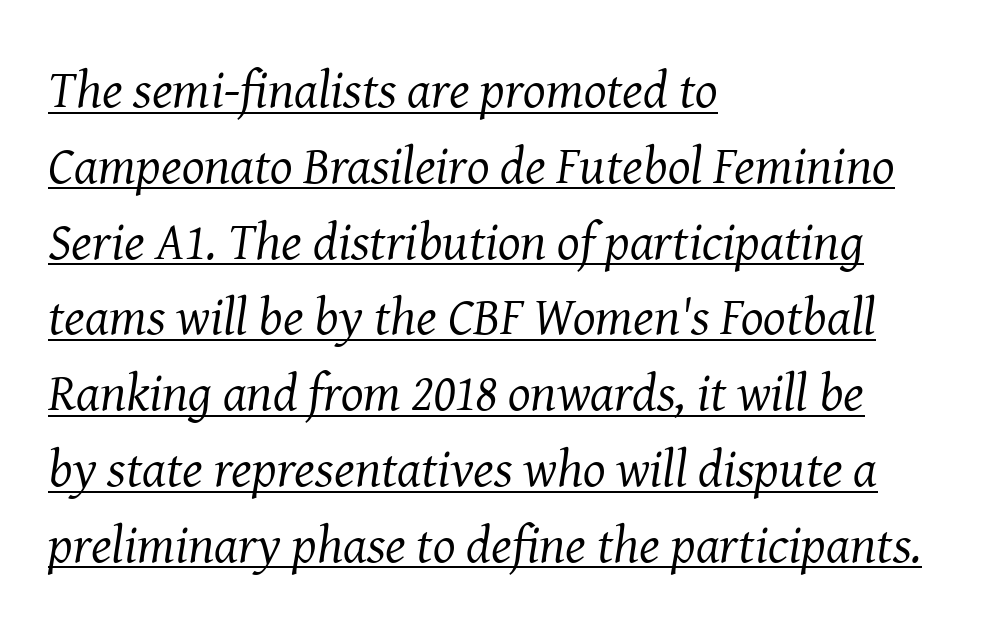
{"serif": "yes", "italic": "yes", "lean": "right", "slant_degrees": 8, "bold": "no", "weight": "regular", "width": "normal", "stroke_contrast": "medium", "x_height": "medium", "monospaced": "no", "underline": "yes", "align": "left", "line_spacing": "normal", "line_spacing_ratio": 1.43, "letter_spacing": "normal", "letter_spacing_em": 0.0, "glyph_px": 53}
